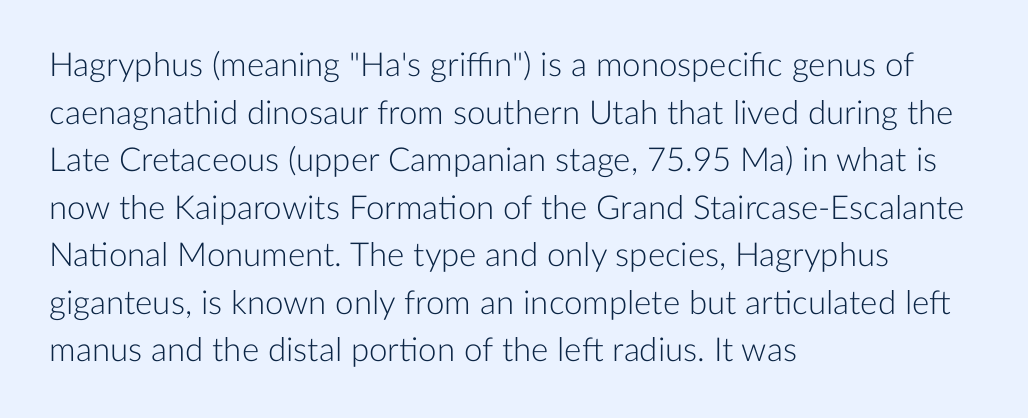
{"serif": "no", "italic": "no", "bold": "no", "weight": "light", "width": "normal", "stroke_contrast": "low", "x_height": "medium", "monospaced": "no", "underline": "no", "align": "left", "line_spacing": "normal", "line_spacing_ratio": 1.44, "letter_spacing": "normal", "letter_spacing_em": 0.0, "glyph_px": 33}
